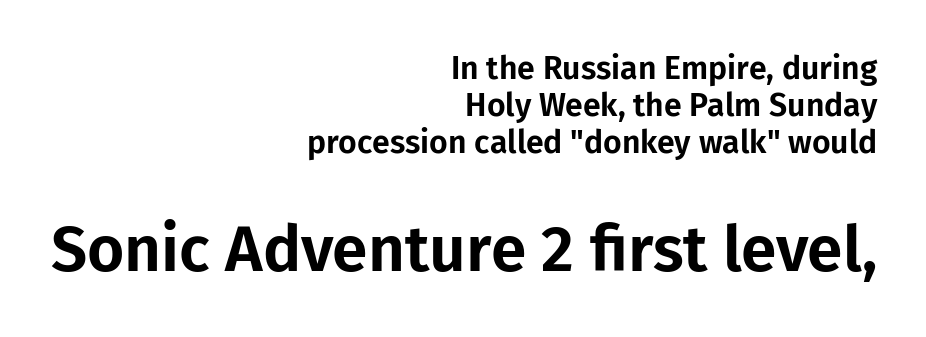
Q: Is the text italic (slanted)? A: No, it is upright.
Q: Is the typeface a serif or a sans-serif typeface? A: Sans-serif.
Q: Is the text underlined? A: No.
Q: How is the paragraph aligned? A: Right-aligned.
Q: Is the spacing between letters normal or unusually wide? A: Normal.
Q: Is the spacing between lines tight, normal or loose? A: Tight.
Q: Which block of text is set in a larger size, the first (top) or the second (bottom)? A: The second (bottom) one.
Q: Width (condensed, normal, or wide)? A: Normal.
Q: Stroke contrast? A: Low.
Q: x-height? A: Medium.
Q: Monospaced? A: No.
